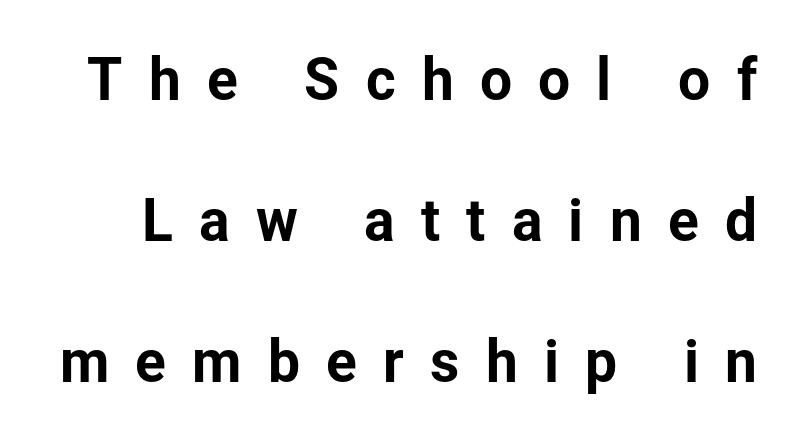
{"serif": "no", "italic": "no", "width": "normal", "stroke_contrast": "low", "x_height": "medium", "monospaced": "no", "underline": "no", "line_spacing": "loose", "line_spacing_ratio": 2.47, "letter_spacing": "wide", "letter_spacing_em": 0.46, "glyph_px": 57}
